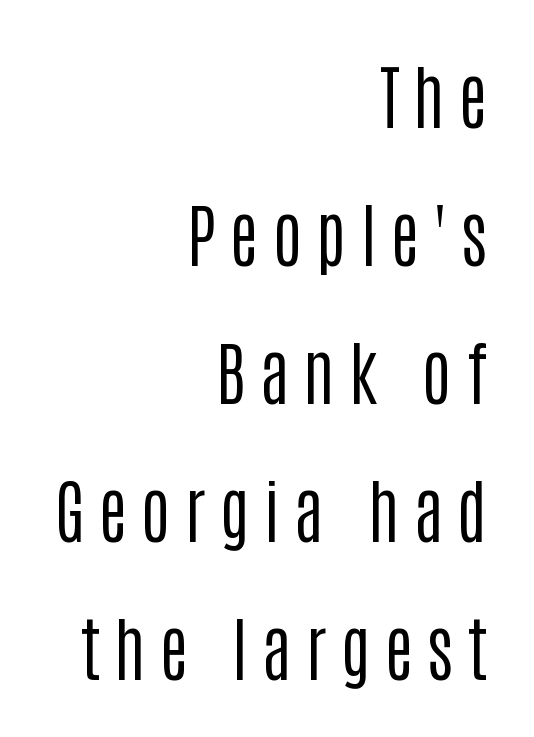
Q: Is the text bold? A: No.
Q: Is the text italic (slanted)? A: No, it is upright.
Q: Is the typeface a serif or a sans-serif typeface? A: Sans-serif.
Q: Is the text underlined? A: No.
Q: How is the paragraph aligned? A: Right-aligned.
Q: Is the spacing between letters normal or unusually wide? A: Unusually wide.
Q: Is the spacing between lines tight, normal or loose? A: Loose.
Q: Width (condensed, normal, or wide)? A: Condensed.
Q: Stroke contrast? A: Low.
Q: x-height? A: Large.
Q: Monospaced? A: No.
